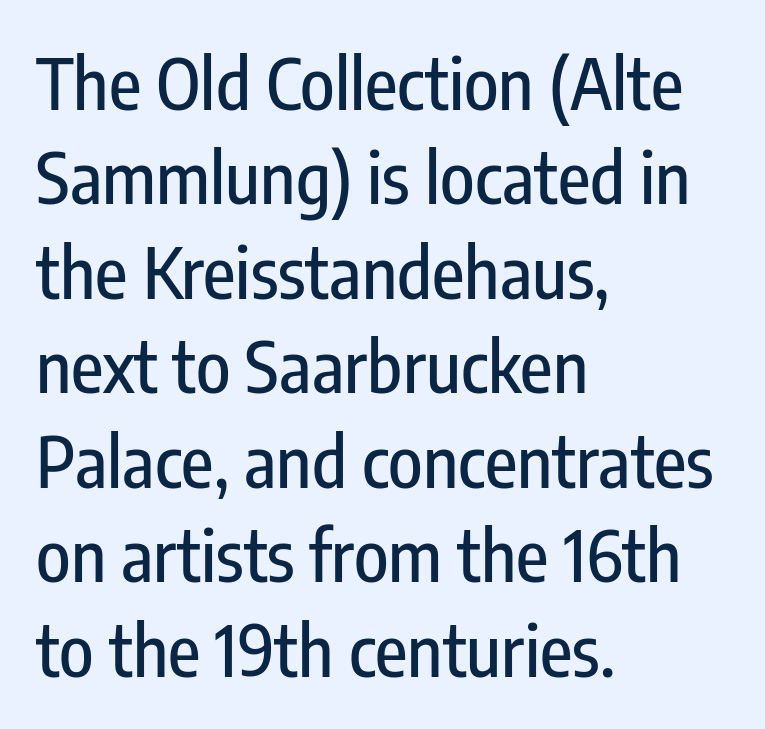
The image shows 71 px condensed sans-serif type, upright; set left-aligned, normal line spacing (1.33x), normal letter spacing, not underlined; low stroke contrast and a medium x-height.
